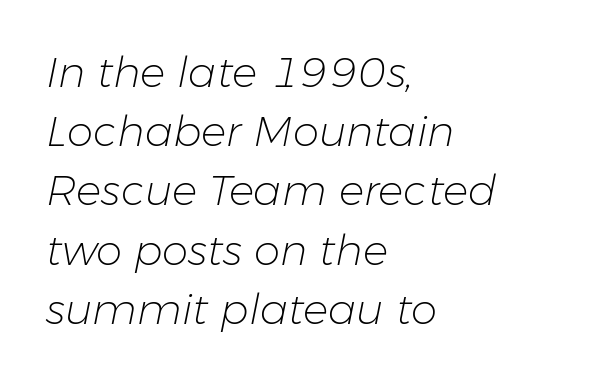
The image shows 42 px light type, italic (leaning right); set left-aligned, normal line spacing (1.41x), normal letter spacing, not underlined; low stroke contrast and a medium x-height.
